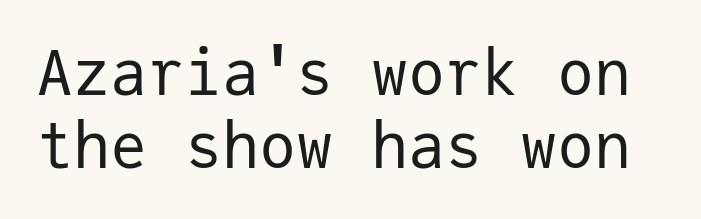
The image shows 62 px regular-weight sans-serif type, upright, monospaced; set line spacing 1.17x, normal letter spacing, not underlined; low stroke contrast and a medium x-height.
